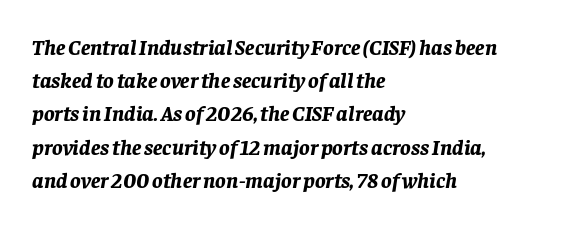
{"italic": "yes", "lean": "right", "slant_degrees": 8, "bold": "yes", "underline": "no", "align": "left", "line_spacing": "normal", "line_spacing_ratio": 1.51, "letter_spacing": "normal", "letter_spacing_em": 0.0, "glyph_px": 22}
